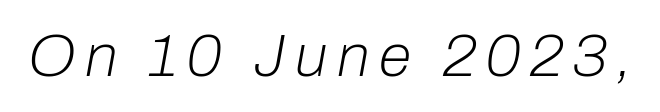
Slant detected: the letters are inclined. Think of a printed novel: that variable character pitch is what you see here. This rendering features lettering with no underline. A quiet, ordinary-to-light weight characterises the typeface.
